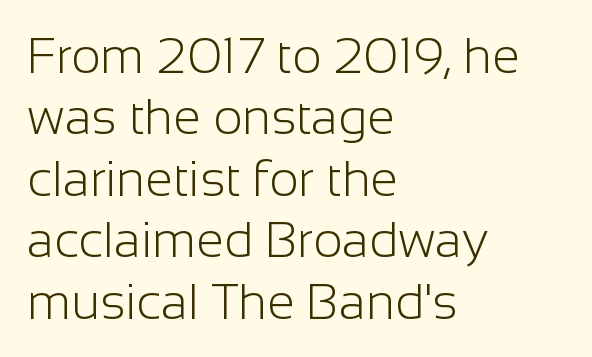
Q: Is the text bold? A: No.
Q: Is the text italic (slanted)? A: No, it is upright.
Q: Is the typeface a serif or a sans-serif typeface? A: Sans-serif.
Q: Is the text underlined? A: No.
Q: How is the paragraph aligned? A: Left-aligned.
Q: Is the spacing between letters normal or unusually wide? A: Normal.
Q: Width (condensed, normal, or wide)? A: Normal.
Q: Stroke contrast? A: Low.
Q: x-height? A: Medium.
Q: Monospaced? A: No.
